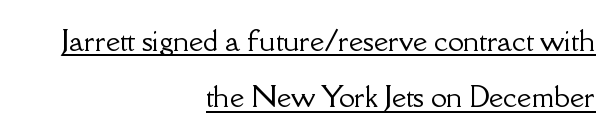
Q: Is the text italic (slanted)? A: No, it is upright.
Q: Is the typeface a serif or a sans-serif typeface? A: Serif.
Q: Is the text underlined? A: Yes.
Q: How is the paragraph aligned? A: Right-aligned.
Q: Is the spacing between letters normal or unusually wide? A: Normal.
Q: Is the spacing between lines tight, normal or loose? A: Loose.
Q: Width (condensed, normal, or wide)? A: Normal.
Q: Stroke contrast? A: Low.
Q: x-height? A: Small.
Q: Monospaced? A: No.
